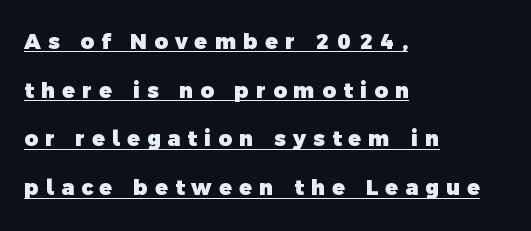
The image shows 21 px bold type; set left-aligned, loose line spacing (2.32x), unusually wide letter spacing (+0.34 em), underlined.
